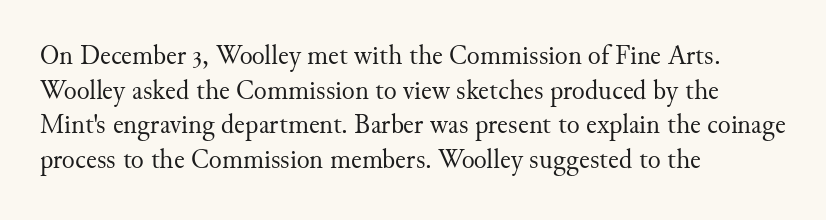
The image shows 27 px text type, upright; set left-aligned, normal line spacing (1.28x), normal letter spacing, not underlined.
